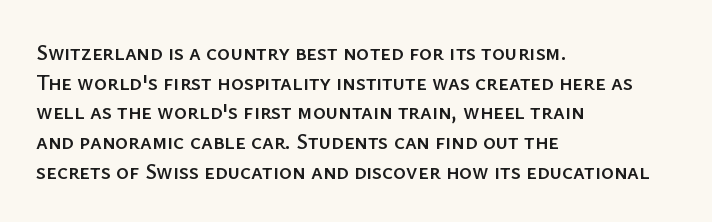
The image shows 22 px text type, upright; set left-aligned, normal line spacing (1.35x), normal letter spacing, not underlined.
